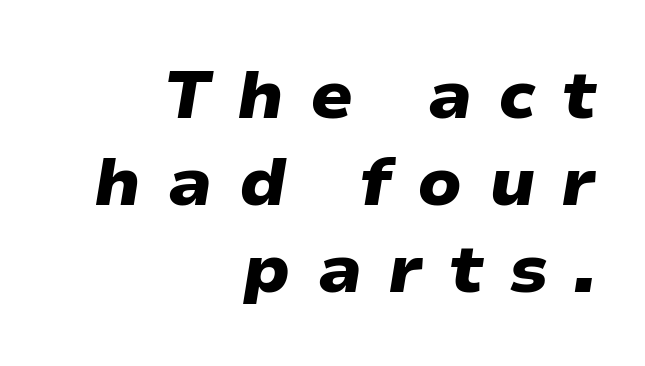
Character widths vary here, with narrow letters taking less room than wide ones. The compositor pushed each line to the right boundary. Honestly, the row spacing looks completely unremarkable. Heavy, bold letterforms. Honestly, the letter spacing is so wide it's the main thing you notice. Quick note: italic.
